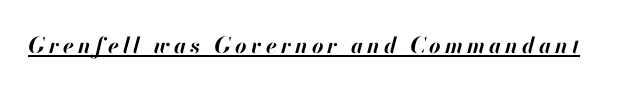
Q: Is the text bold? A: Yes.
Q: Is the text italic (slanted)? A: Yes, it leans right by about 13 degrees.
Q: Is the text underlined? A: Yes.
